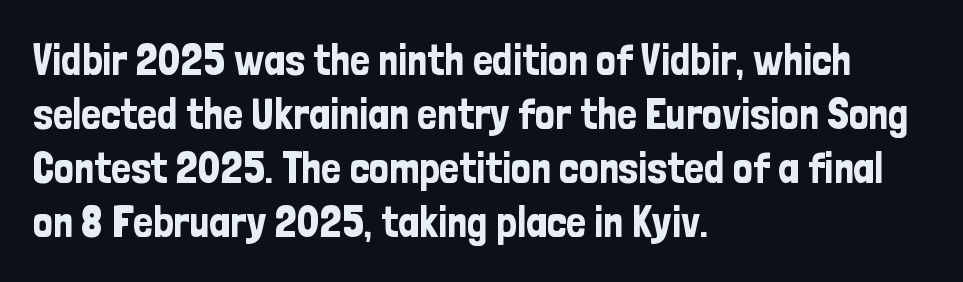
The image shows 44 px condensed sans-serif type, upright; set left-aligned, line spacing 1.23x, normal letter spacing, not underlined; low stroke contrast and a medium x-height.
